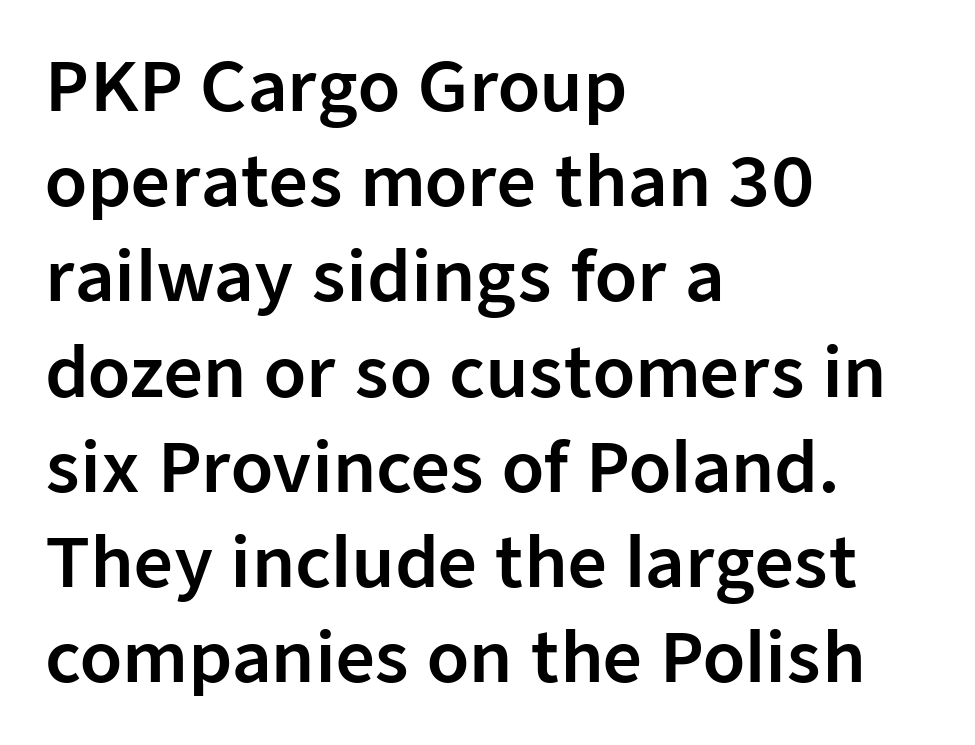
{"serif": "no", "italic": "no", "width": "normal", "stroke_contrast": "low", "x_height": "medium", "monospaced": "no", "underline": "no", "align": "left", "line_spacing": "normal", "line_spacing_ratio": 1.4, "letter_spacing": "normal", "letter_spacing_em": 0.0, "glyph_px": 68}
